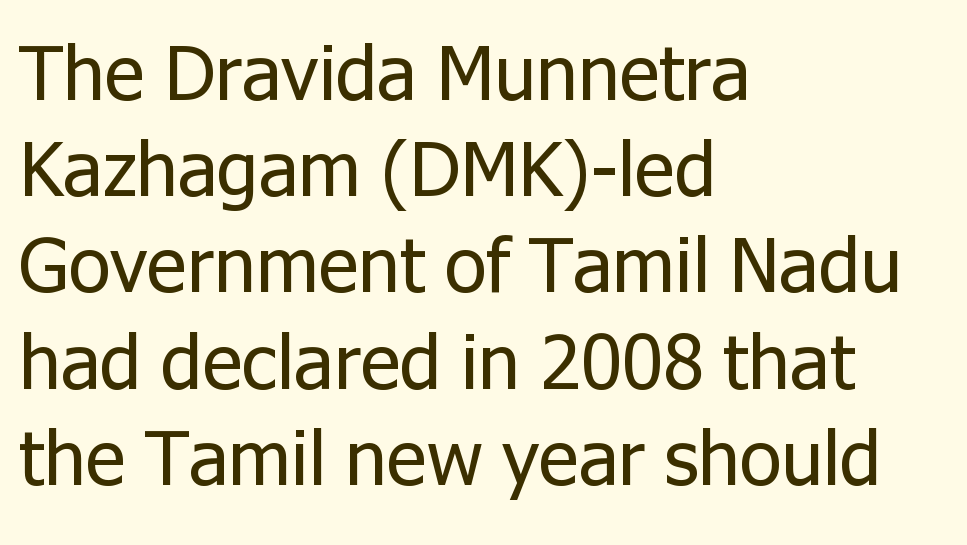
The image shows 77 px regular-weight sans-serif type, upright; set left-aligned, normal line spacing (1.25x), normal letter spacing, not underlined; low stroke contrast and a medium x-height.
